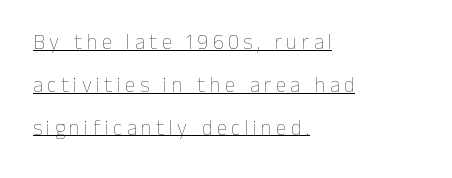
{"italic": "no", "bold": "no", "underline": "yes", "align": "left", "line_spacing": "loose", "line_spacing_ratio": 2.04, "letter_spacing": "wide", "letter_spacing_em": 0.21, "glyph_px": 21}
